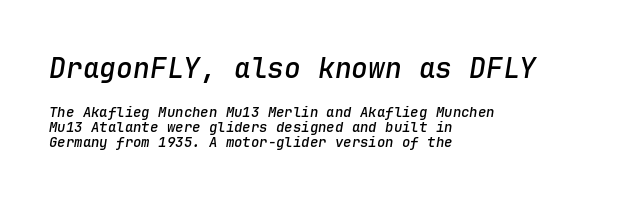
The image shows 28 px semibold type, italic (leaning right), monospaced; set left-aligned, tight line spacing (1.09x), normal letter spacing, not underlined; the first (top) block is 2.0x larger; low stroke contrast and a medium x-height.
